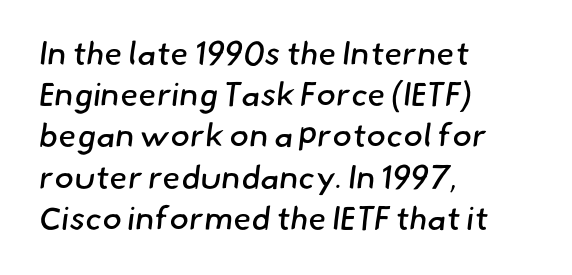
The text was rendered using a sans face with plain stroke endings. No letter is thick-stroked: the sample isn't bold. Baseline-to-baseline distance is the conventional proportion of letter height. Here the designer chose a conventional face with non-uniform glyph widths. Compared with typical body copy, the letter spacing here is the same.
